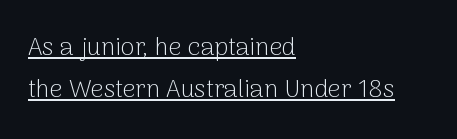
{"italic": "no", "bold": "no", "underline": "yes", "align": "left", "line_spacing": "normal", "line_spacing_ratio": 1.67, "letter_spacing": "normal", "letter_spacing_em": 0.0, "glyph_px": 25}
